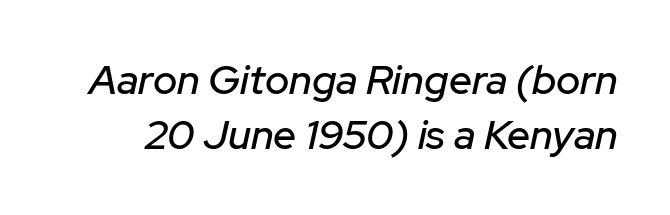
The image shows 41 px text type, italic (leaning right); set normal line spacing (1.35x), normal letter spacing, not underlined; low stroke contrast and a medium x-height.
